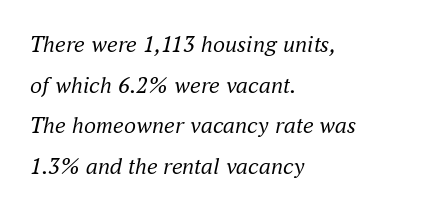
Q: Is the text bold? A: No.
Q: Is the text italic (slanted)? A: Yes, it leans right by about 16 degrees.
Q: Is the text underlined? A: No.
Q: How is the paragraph aligned? A: Left-aligned.
Q: Is the spacing between letters normal or unusually wide? A: Normal.
Q: Is the spacing between lines tight, normal or loose? A: Normal.
